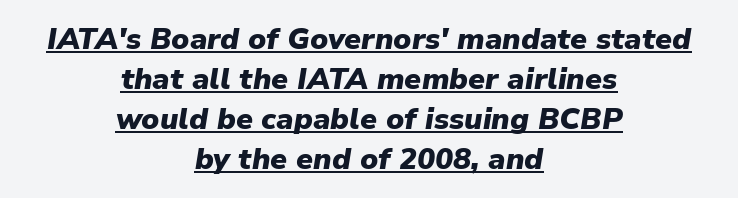
The image shows 30 px heavy type, italic (leaning right); set centered, normal line spacing (1.33x), normal letter spacing, underlined; low stroke contrast and a medium x-height.
